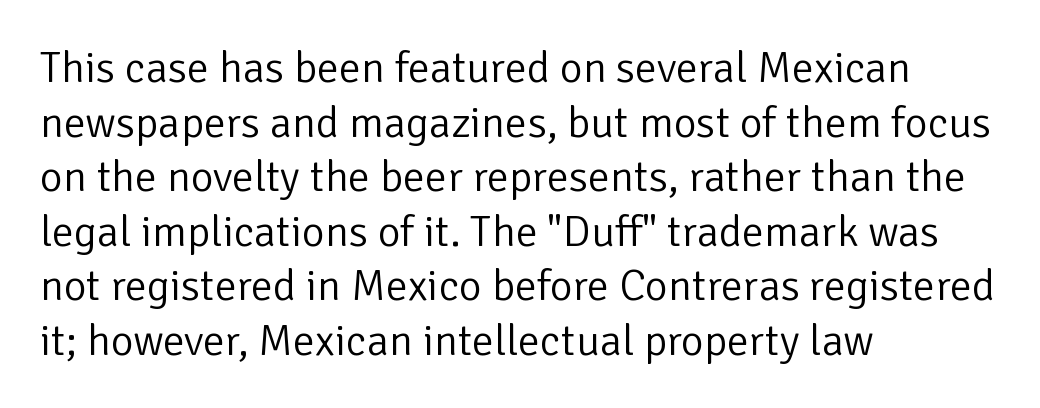
{"serif": "no", "italic": "no", "bold": "no", "weight": "light", "width": "normal", "stroke_contrast": "low", "x_height": "medium", "monospaced": "no", "underline": "no", "align": "left", "line_spacing_ratio": 1.24, "letter_spacing": "normal", "letter_spacing_em": 0.0, "glyph_px": 44}
